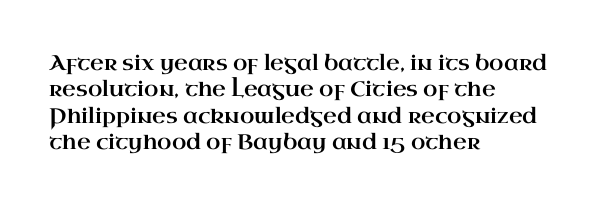
Q: Is the text italic (slanted)? A: No, it is upright.
Q: Is the text underlined? A: No.
Q: How is the paragraph aligned? A: Left-aligned.
Q: Is the spacing between letters normal or unusually wide? A: Normal.
Q: Is the spacing between lines tight, normal or loose? A: Normal.
